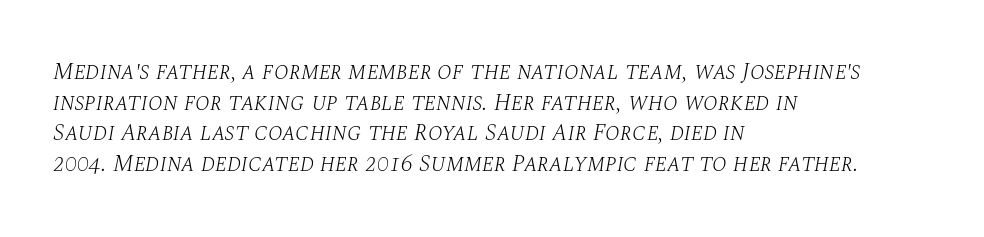
Tall strokes in this sample are angled rather than plumb. One glance says typical: line gaps are just what's usual. This rendering uses left alignment, leaving the right contour irregular. The cut favours lightness, reaching ordinary text weight at its darkest. Descenders hang freely into open space. Standard letterfit; no display-style spreading of the glyphs.
